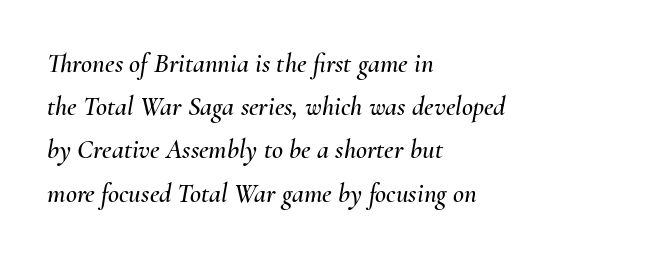
The image shows 27 px text type, italic (leaning right); set left-aligned, normal line spacing (1.6x), normal letter spacing, not underlined.
